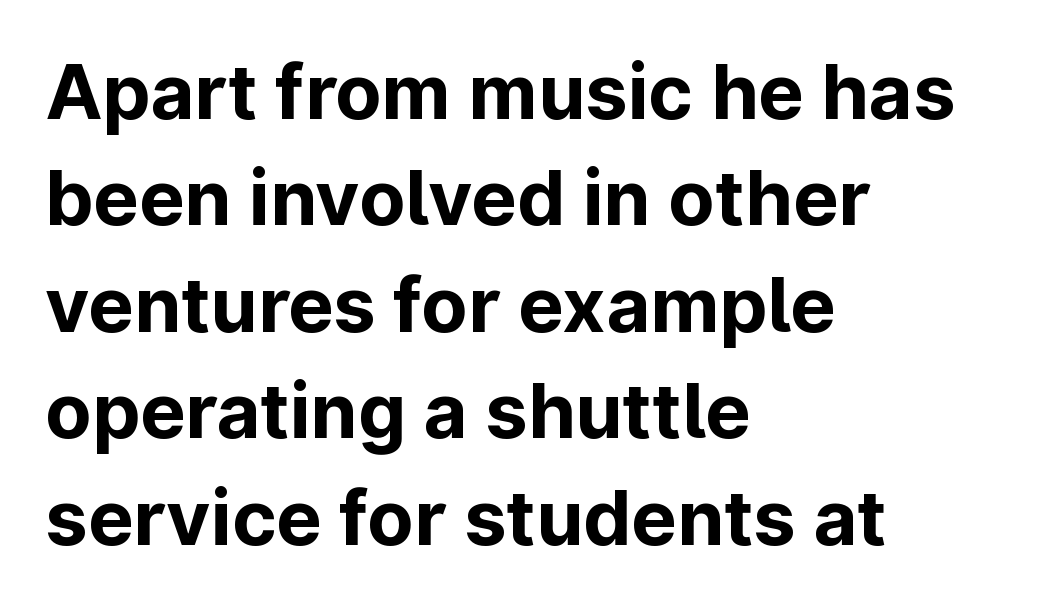
Q: Is the text bold? A: Yes.
Q: Is the text italic (slanted)? A: No, it is upright.
Q: Is the typeface a serif or a sans-serif typeface? A: Sans-serif.
Q: Is the text underlined? A: No.
Q: How is the paragraph aligned? A: Left-aligned.
Q: Is the spacing between letters normal or unusually wide? A: Normal.
Q: Is the spacing between lines tight, normal or loose? A: Normal.
Q: Width (condensed, normal, or wide)? A: Normal.
Q: Stroke contrast? A: Low.
Q: x-height? A: Medium.
Q: Monospaced? A: No.
